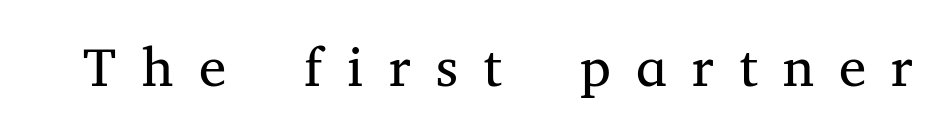
{"serif": "yes", "italic": "no", "bold": "no", "weight": "regular", "width": "normal", "stroke_contrast": "medium", "x_height": "medium", "monospaced": "no", "underline": "no", "letter_spacing": "wide", "letter_spacing_em": 0.46, "glyph_px": 55}
